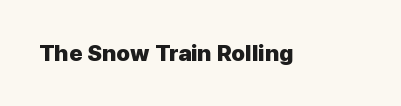
{"italic": "no", "bold": "yes", "underline": "no", "letter_spacing": "normal", "letter_spacing_em": 0.0, "glyph_px": 23}
